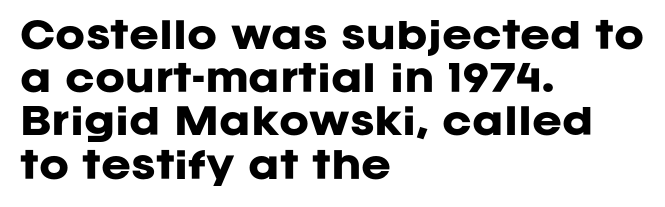
The space beneath each line is pristine and unruled. Line starts are locked; line ends wander. Here the glyphs are tracked normally, forming tight word shapes. Font category for this specimen: sans-serif. Strong, thick strokes mark this as bold type.
